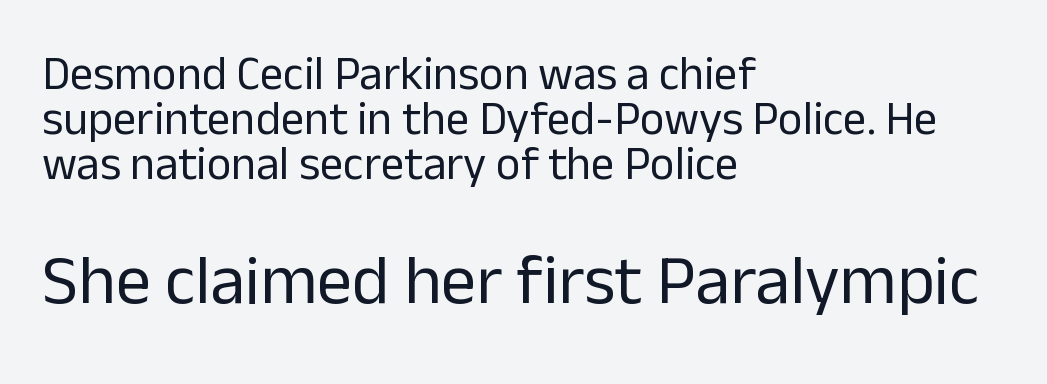
Spacing verdict: proportional, widths tailored to each character. These lines stack with their left ends in a neat column. Here the second block reads like a headline and the first like body copy. Underline: absent.
